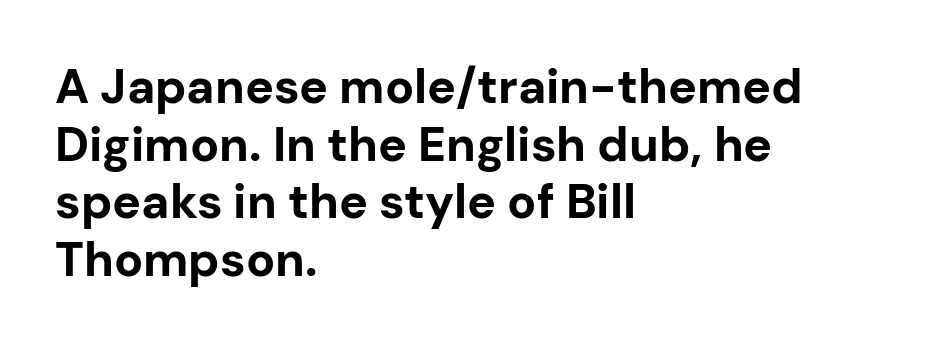
Looks like regular typesetting: each glyph gets only the width it needs. These lines stack with their left ends in a neat column. In terms of letterform style, serifs are entirely absent. Any mark beneath the type? The region is blank.
